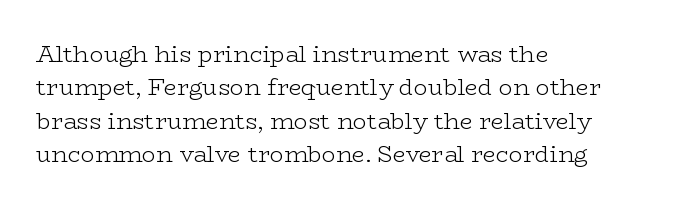
How would I describe the line gaps? Plain and ordinary. Just letters on the line, the space beneath them empty. Alignment: flush left. In terms of posture, this sample is upright.
